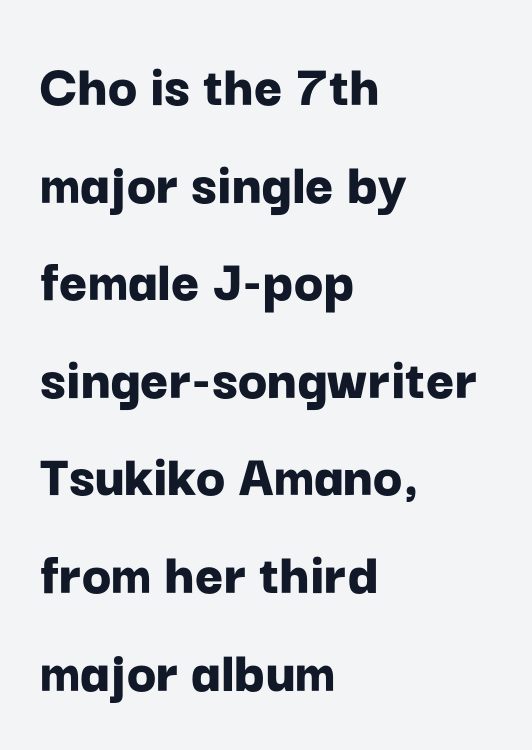
Students, observe: this is what conventionally led text looks like. Character widths vary here, with narrow letters taking less room than wide ones. You can tell it's not italic because the verticals are truly vertical. The passage is arranged the way most books set body copy — flush left. How heavy is the stroke? Heavy — this is a bold. Tracking here is standard; glyphs follow each other at the usual distance.
